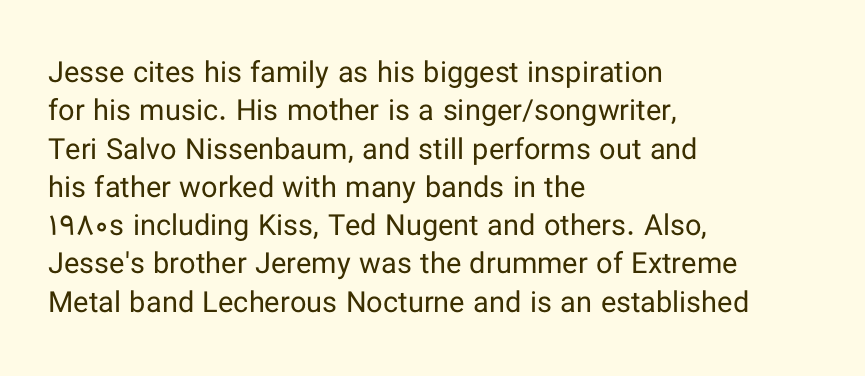
The image shows 29 px regular-weight sans-serif type, upright; set left-aligned, normal line spacing (1.32x), normal letter spacing, not underlined; low stroke contrast and a medium x-height.
